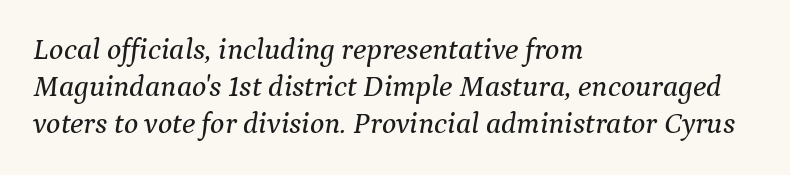
{"serif": "yes", "italic": "yes", "lean": "right", "slant_degrees": 9, "width": "normal", "stroke_contrast": "medium", "x_height": "medium", "monospaced": "no", "underline": "no", "align": "left", "line_spacing_ratio": 1.23, "letter_spacing": "normal", "letter_spacing_em": 0.0, "glyph_px": 30}
